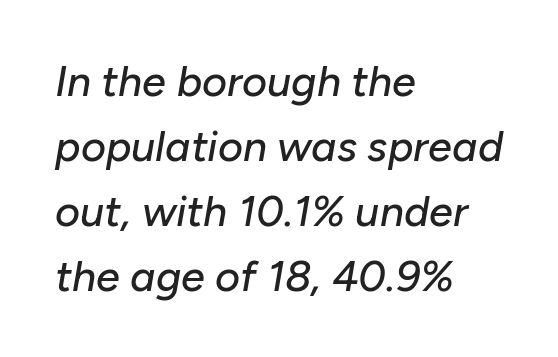
The whole block is typeset with a tilt. This rendering uses left alignment, leaving the right contour irregular. Note the varied advance widths — an 'i' is clearly narrower than an 'm'. Type without underlining. Nobody touched the tracking dial on this one. The space between consecutive lines is moderate.
